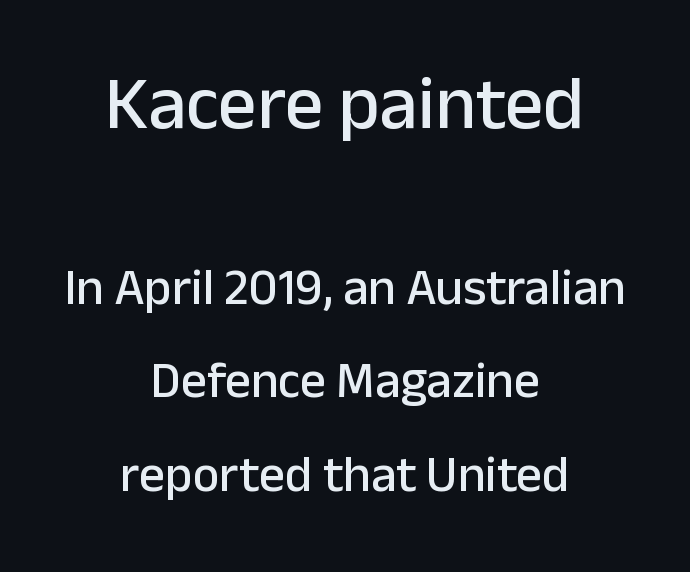
{"serif": "no", "italic": "no", "width": "normal", "stroke_contrast": "low", "x_height": "medium", "monospaced": "no", "underline": "no", "align": "center", "line_spacing_ratio": 1.84, "letter_spacing": "normal", "letter_spacing_em": 0.0, "larger_block": "first", "size_ratio": 1.49, "glyph_px": 76}
